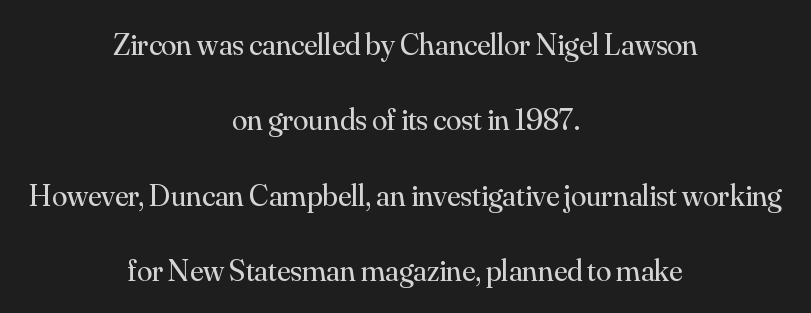
Successive baselines arrive slowly, with a big drop between each. Every stem runs plumb, perpendicular to the baseline. Looks like regular typesetting: each glyph gets only the width it needs. Lines of text with bare space underneath.
